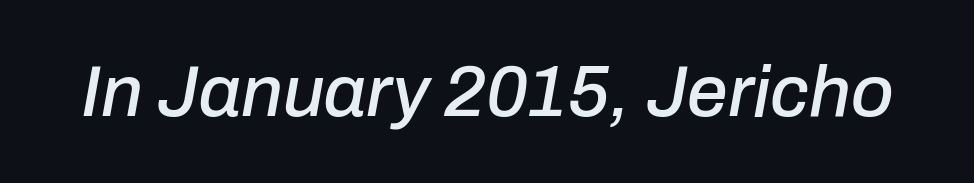
{"italic": "yes", "lean": "right", "slant_degrees": 10, "width": "normal", "stroke_contrast": "low", "x_height": "medium", "monospaced": "no", "underline": "no", "letter_spacing": "normal", "letter_spacing_em": 0.0, "glyph_px": 73}
